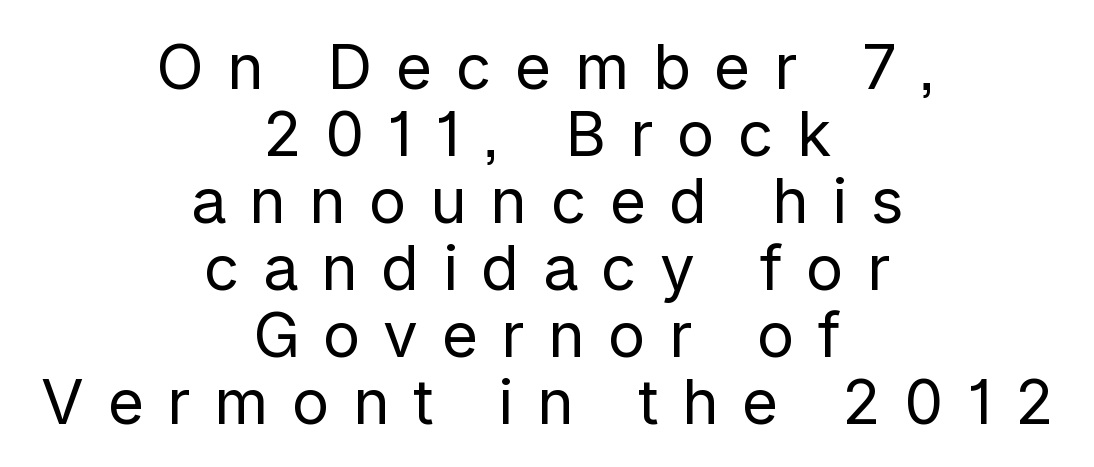
The image shows 62 px regular-weight sans-serif type, upright; set centered, tight line spacing (1.08x), unusually wide letter spacing (+0.38 em), not underlined; low stroke contrast and a medium x-height.
